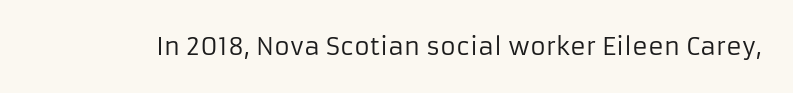
{"italic": "no", "bold": "no", "underline": "no", "letter_spacing": "normal", "letter_spacing_em": 0.0, "glyph_px": 24}
